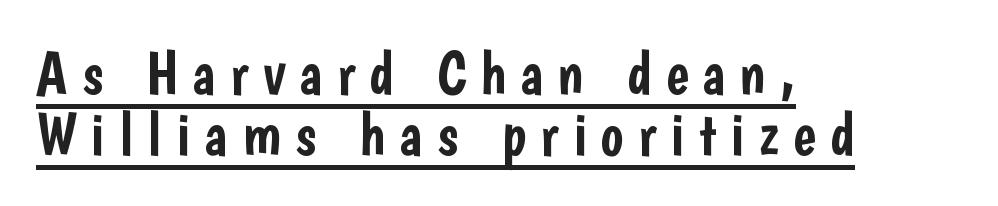
The image shows 61 px condensed sans-serif type, upright; set left-aligned, tight line spacing (1.0x), unusually wide letter spacing (+0.23 em), underlined; low stroke contrast and a medium x-height.
